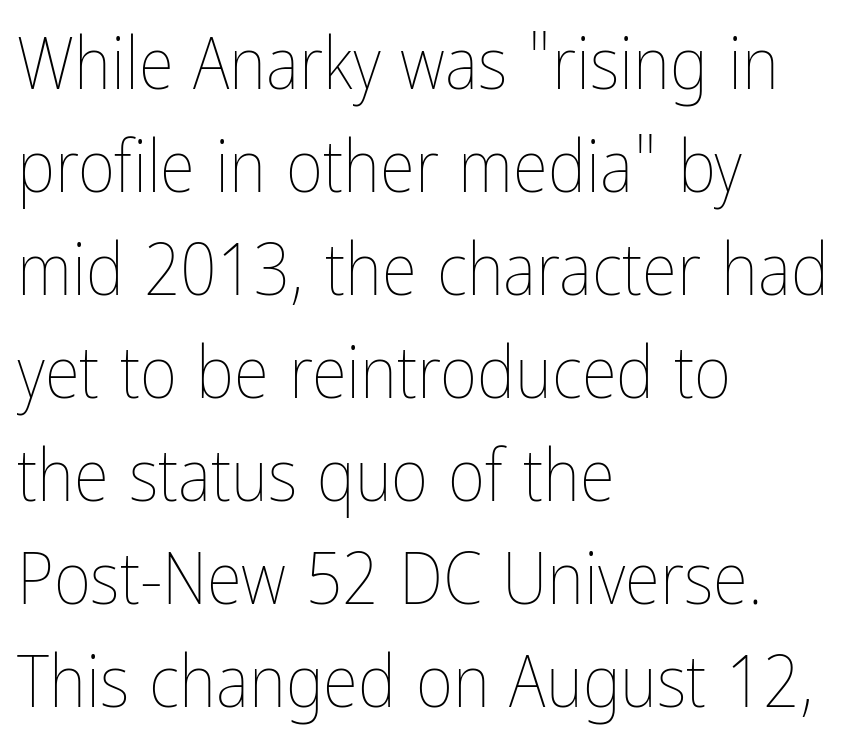
The image shows 72 px thin, condensed type, upright; set left-aligned, normal line spacing (1.43x), normal letter spacing, not underlined; low stroke contrast and a medium x-height.
